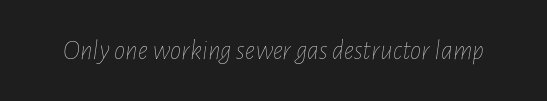
{"italic": "yes", "lean": "right", "slant_degrees": 7, "bold": "no", "weight": "thin", "width": "condensed", "stroke_contrast": "low", "x_height": "medium", "monospaced": "no", "underline": "no", "letter_spacing": "normal", "letter_spacing_em": 0.0, "glyph_px": 28}
